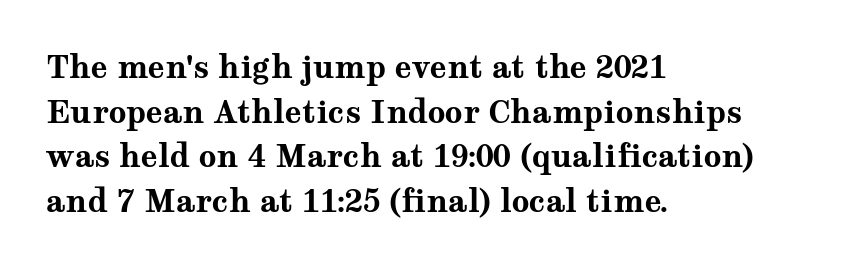
The image shows 31 px bold, wide serif type, upright; set left-aligned, normal line spacing (1.44x), normal letter spacing, not underlined; medium stroke contrast and a medium x-height.
